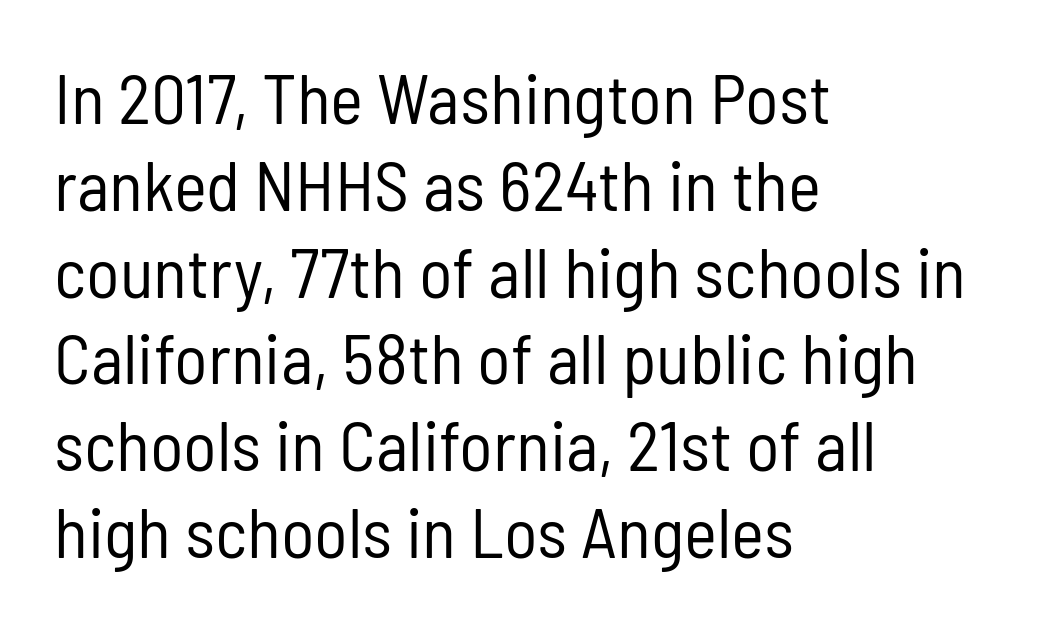
A typesetter would mark this as roman, not italic. Alignment: flush left. A typesetter would call this proportional, since set widths differ per character. Quick note: underline off. Each word holds together tightly as a unit, with standard inter-letter gaps. A quiet, ordinary-to-light weight characterises the typeface.
